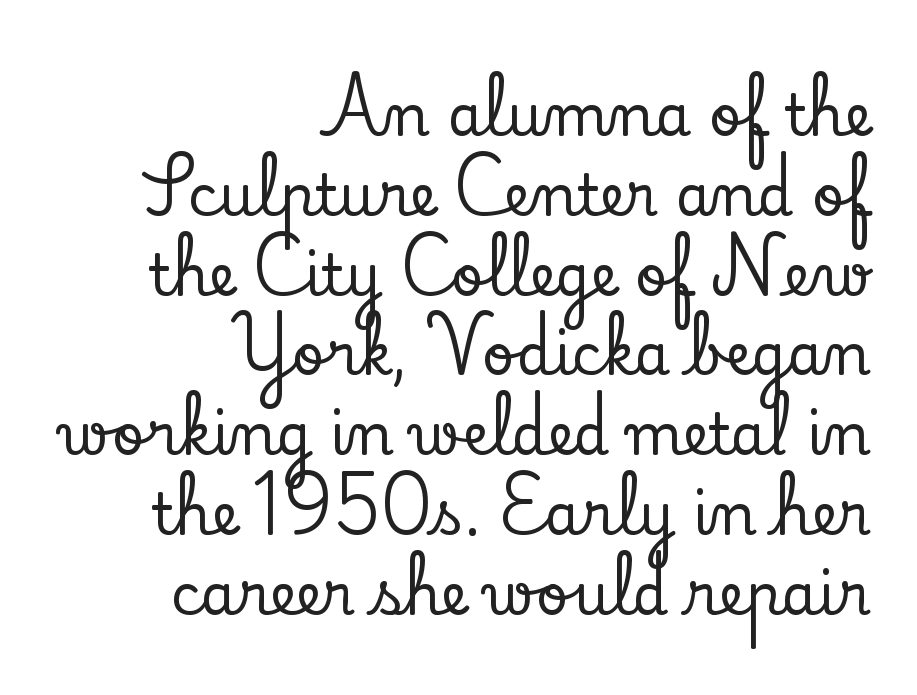
The image shows 57 px serif type, upright; set right-aligned, normal line spacing (1.4x), normal letter spacing, not underlined; low stroke contrast and a small x-height.
